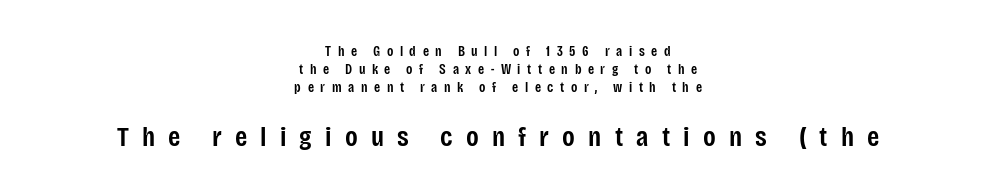
Is this a fixed-width face? No — the glyphs have proportional, varying widths. Posture: upright roman. The rendering inserts visible extra space after every character. Stroke thickness is moderately raised; the sample reads as semibold. The rendering uses a moderate line-height, typical for paragraphs.
